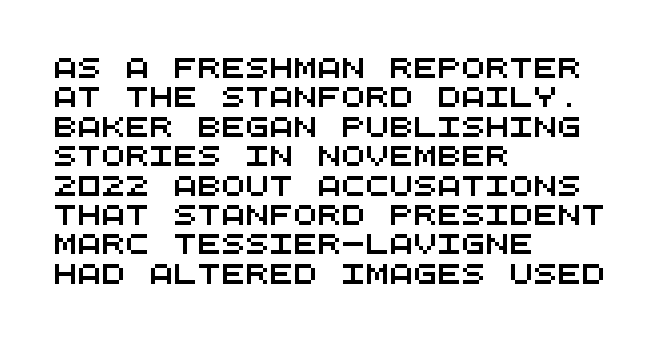
Q: Is the text underlined? A: No.
Q: How is the paragraph aligned? A: Left-aligned.
Q: Is the spacing between letters normal or unusually wide? A: Normal.
Q: Is the spacing between lines tight, normal or loose? A: Normal.
